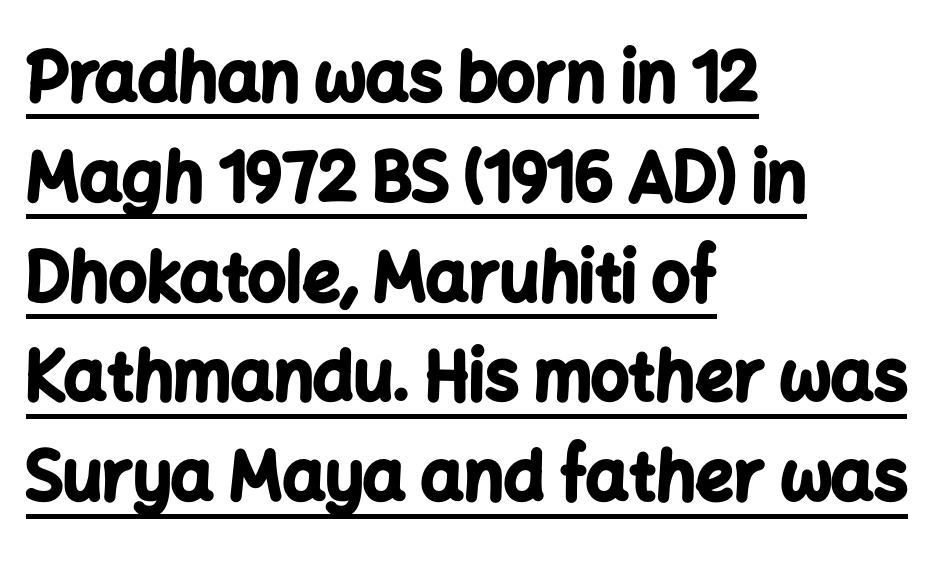
{"serif": "no", "italic": "no", "bold": "yes", "weight": "bold", "width": "normal", "stroke_contrast": "low", "x_height": "medium", "monospaced": "no", "underline": "yes", "align": "left", "line_spacing": "normal", "line_spacing_ratio": 1.49, "letter_spacing": "normal", "letter_spacing_em": 0.0, "glyph_px": 67}
